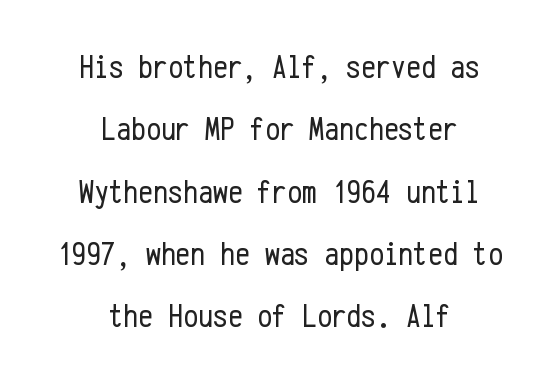
Q: Is the text bold? A: No.
Q: Is the text italic (slanted)? A: No, it is upright.
Q: Is the typeface a serif or a sans-serif typeface? A: Sans-serif.
Q: Is the text underlined? A: No.
Q: How is the paragraph aligned? A: Centered.
Q: Is the spacing between letters normal or unusually wide? A: Normal.
Q: Width (condensed, normal, or wide)? A: Condensed.
Q: Stroke contrast? A: Low.
Q: x-height? A: Medium.
Q: Monospaced? A: Yes.
